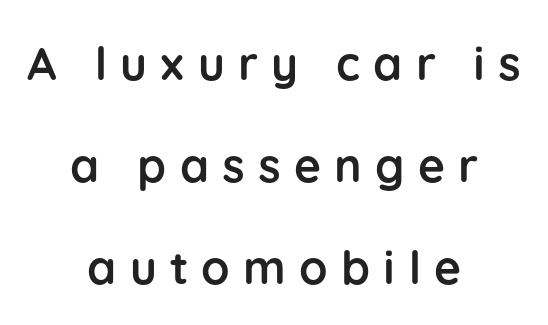
{"serif": "no", "italic": "no", "bold": "yes", "weight": "semibold", "width": "normal", "stroke_contrast": "low", "x_height": "medium", "monospaced": "no", "underline": "no", "align": "center", "line_spacing": "loose", "line_spacing_ratio": 2.22, "letter_spacing": "wide", "letter_spacing_em": 0.29, "glyph_px": 46}
